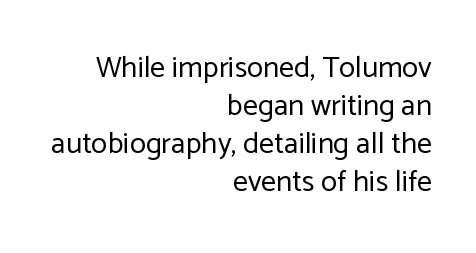
The image shows 30 px regular-weight sans-serif type, upright; set right-aligned, normal line spacing (1.27x), normal letter spacing, not underlined; low stroke contrast and a medium x-height.
